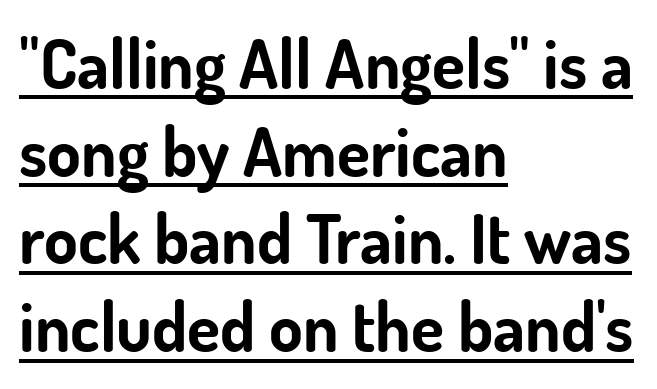
The image shows 68 px bold sans-serif type, upright; set left-aligned, normal line spacing (1.29x), normal letter spacing, underlined; low stroke contrast and a small x-height.
